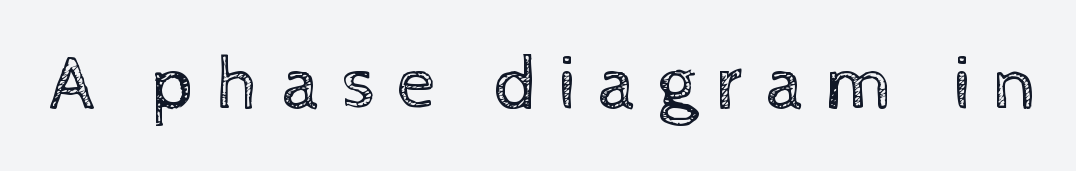
{"italic": "no", "bold": "no", "weight": "regular", "width": "normal", "x_height": "medium", "monospaced": "no", "underline": "no", "letter_spacing": "wide", "letter_spacing_em": 0.26, "glyph_px": 78}
